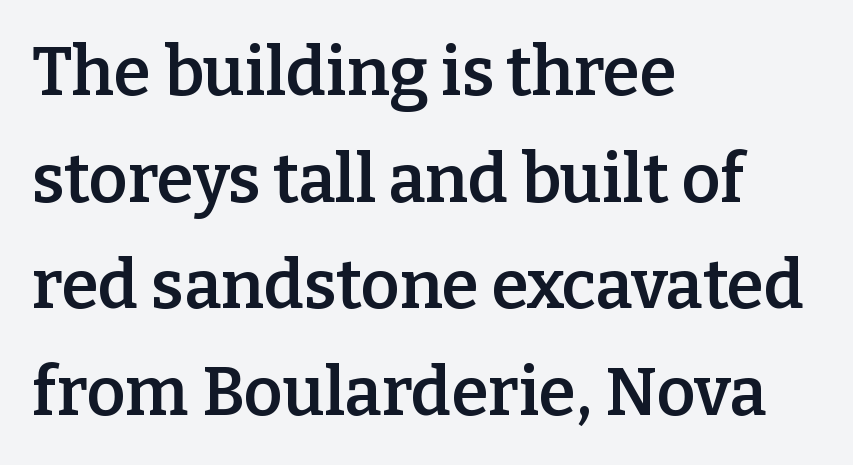
The image shows 67 px semibold serif type, upright; set left-aligned, normal line spacing (1.59x), normal letter spacing, not underlined; low stroke contrast and a medium x-height.
